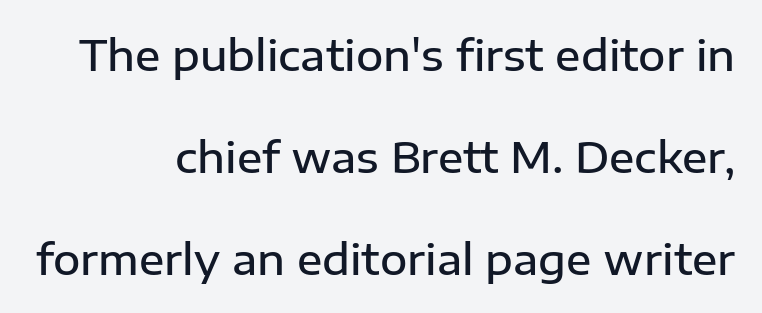
How heavy is the stroke? Medium-heavy — a semibold, shy of bold. Anything drawn beneath the words? Only blank space. These lines keep a tight, regular rhythm from letter to letter. Ordinary non-slanted type is in use. Reading down the block, your eye finds every line finishing at a fixed right position.
